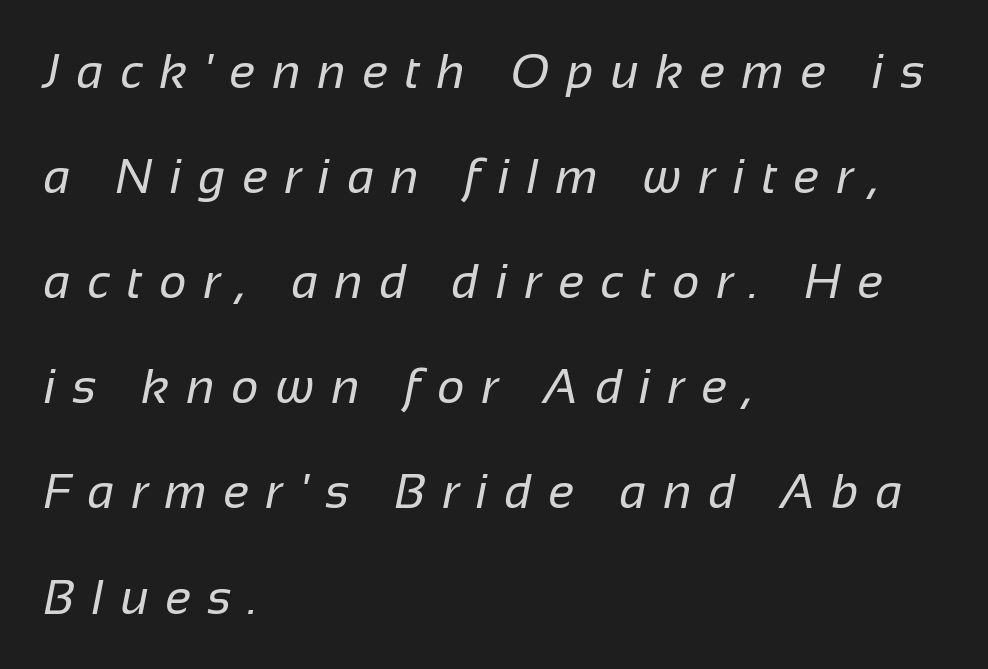
{"serif": "no", "bold": "no", "weight": "regular", "width": "normal", "stroke_contrast": "low", "x_height": "medium", "monospaced": "no", "underline": "no", "align": "left", "line_spacing": "loose", "line_spacing_ratio": 2.19, "letter_spacing": "wide", "letter_spacing_em": 0.35, "glyph_px": 48}
